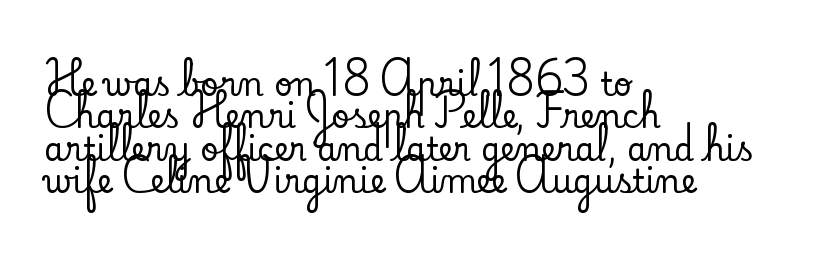
{"serif": "yes", "italic": "no", "width": "normal", "stroke_contrast": "low", "x_height": "small", "monospaced": "no", "underline": "no", "align": "left", "line_spacing": "tight", "line_spacing_ratio": 1.01, "letter_spacing": "normal", "letter_spacing_em": 0.0, "glyph_px": 32}
